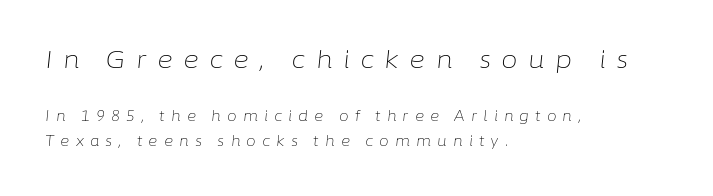
{"italic": "yes", "lean": "right", "slant_degrees": 6, "bold": "no", "underline": "no", "align": "left", "line_spacing_ratio": 1.79, "letter_spacing": "wide", "letter_spacing_em": 0.43, "larger_block": "first", "size_ratio": 1.71, "glyph_px": 24}
